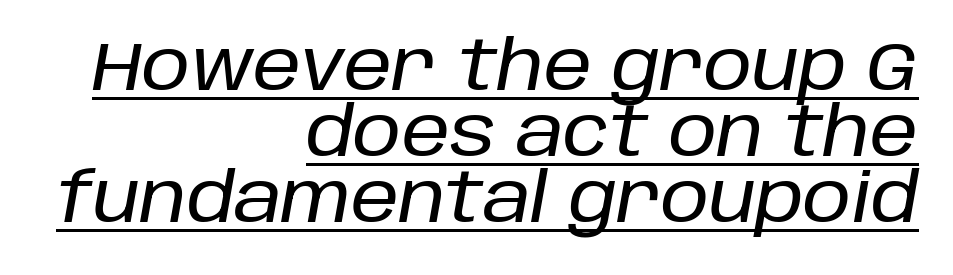
The specimen includes a rule beneath the text block's lines. Interline gaps are noticeably narrow in this sample. The passage is arranged like a letterhead date or caption credit — flush right. Tracking value appears to be zero — textbook default spacing. Each letter keeps its own natural width here, so spacing adapts to shape.
